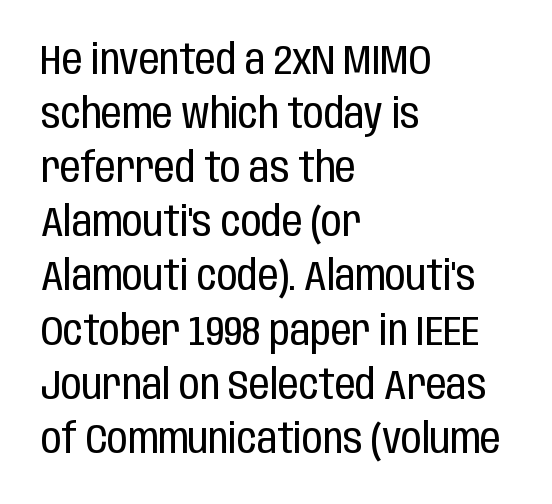
Tall strokes in this sample are plumb rather than angled. These lines stack with their left ends in a neat column. Look at the tracking — it's just the regular setting, nothing added. The glyphs in this specimen are sans serif. Summary of weight: not heavy and not bold. This sample has the flowing, uneven cadence of proportional lettering.
